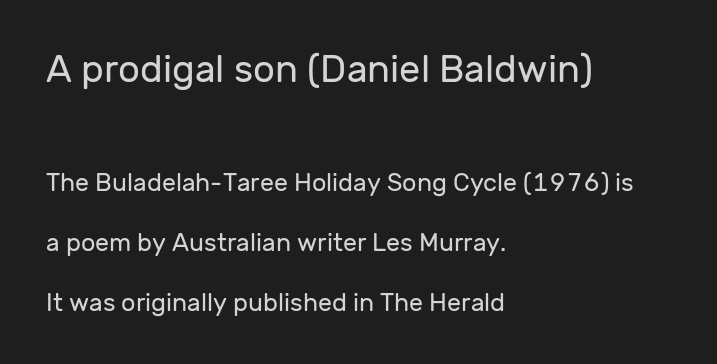
{"serif": "no", "italic": "no", "bold": "no", "weight": "regular", "width": "normal", "stroke_contrast": "low", "x_height": "medium", "monospaced": "no", "underline": "no", "align": "left", "line_spacing": "loose", "line_spacing_ratio": 2.39, "letter_spacing": "normal", "letter_spacing_em": 0.0, "larger_block": "first", "size_ratio": 1.52, "glyph_px": 38}
